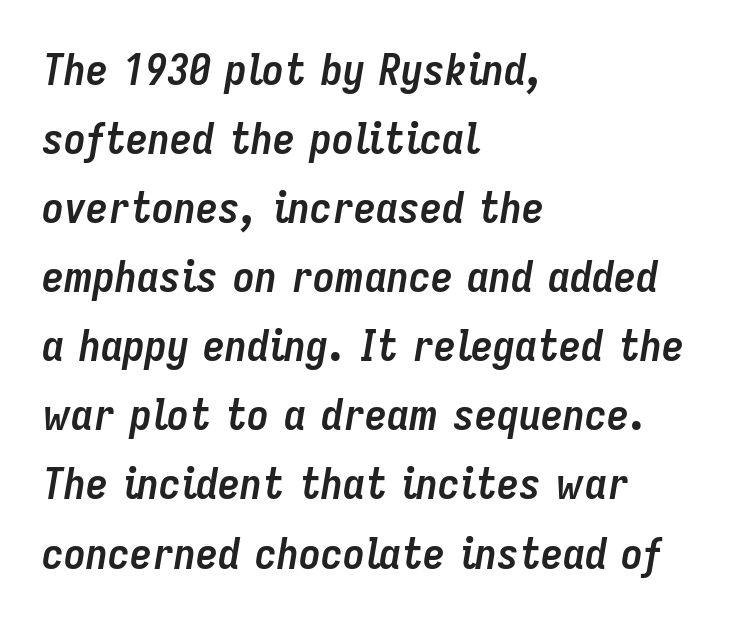
The image shows 44 px semibold, condensed type, italic (leaning right); set left-aligned, normal line spacing (1.57x), normal letter spacing, not underlined; low stroke contrast and a medium x-height.
